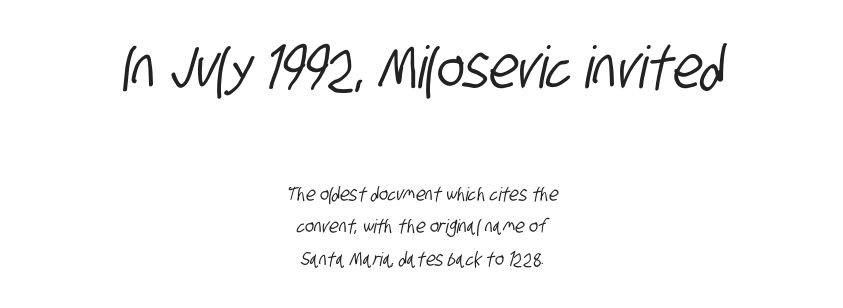
{"serif": "no", "width": "condensed", "stroke_contrast": "low", "x_height": "large", "monospaced": "no", "underline": "no", "align": "center", "line_spacing": "normal", "line_spacing_ratio": 1.7, "letter_spacing": "normal", "letter_spacing_em": 0.0, "larger_block": "first", "size_ratio": 3.05, "glyph_px": 58}
